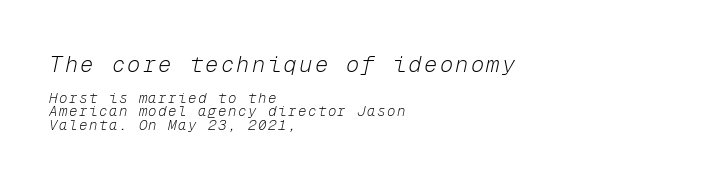
Q: Is the text bold? A: No.
Q: Is the text italic (slanted)? A: Yes, it leans right by about 12 degrees.
Q: Is the text underlined? A: No.
Q: How is the paragraph aligned? A: Left-aligned.
Q: Is the spacing between lines tight, normal or loose? A: Tight.
Q: Which block of text is set in a larger size, the first (top) or the second (bottom)? A: The first (top) one.
